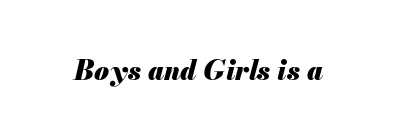
The passage shown has conventional tracking throughout. Honestly, there is no underline to notice here at all. When letters slant like this, we call the style italic. Heavy-handed strokes throughout: this text is bold.
